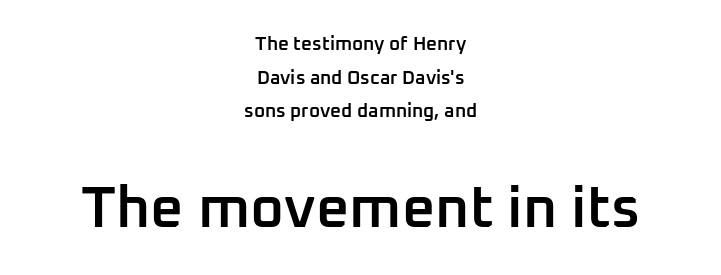
Q: Is the text bold? A: Semi-bold.
Q: Is the text italic (slanted)? A: No, it is upright.
Q: Is the typeface a serif or a sans-serif typeface? A: Sans-serif.
Q: Is the text underlined? A: No.
Q: How is the paragraph aligned? A: Centered.
Q: Is the spacing between letters normal or unusually wide? A: Normal.
Q: Which block of text is set in a larger size, the first (top) or the second (bottom)? A: The second (bottom) one.
Q: Width (condensed, normal, or wide)? A: Normal.
Q: Stroke contrast? A: Low.
Q: x-height? A: Medium.
Q: Monospaced? A: No.
